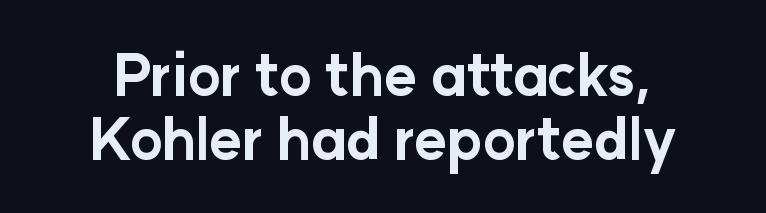
Q: Is the text bold? A: Yes.
Q: Is the text italic (slanted)? A: No, it is upright.
Q: Is the typeface a serif or a sans-serif typeface? A: Sans-serif.
Q: Is the text underlined? A: No.
Q: Is the spacing between letters normal or unusually wide? A: Normal.
Q: Is the spacing between lines tight, normal or loose? A: Tight.
Q: Width (condensed, normal, or wide)? A: Normal.
Q: Stroke contrast? A: Low.
Q: x-height? A: Medium.
Q: Monospaced? A: No.
